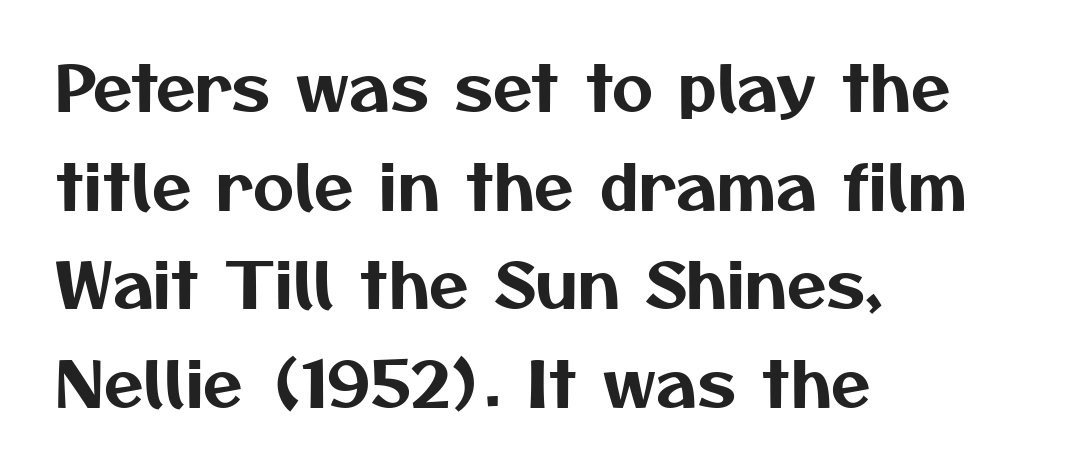
The image shows 64 px sans-serif type; set left-aligned, normal line spacing (1.54x), normal letter spacing, not underlined; medium stroke contrast and a medium x-height.
